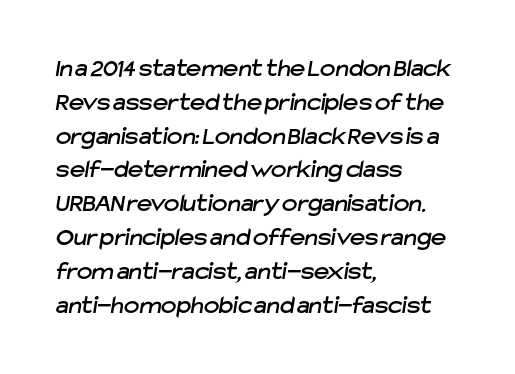
The horizontal fit of the characters is conventional and even. Visually the block forms a straight wall on the left and a jagged coastline on the right. The baseline area is clear. Vertically, the passage feels balanced, rows spaced as you'd expect.
